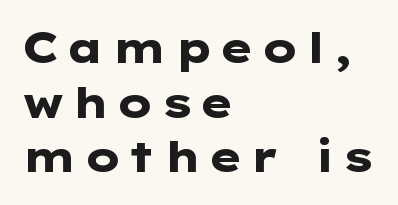
The passage shown is not underscored anywhere. The rows are spaced the way most documents space them. Short and long lines alike share a common starting point at left. You can tell it's not italic because the verticals are truly vertical. How heavy is the stroke? Heavy — this is a bold. No feet cap the strokes, marking this as sans-serif type.
